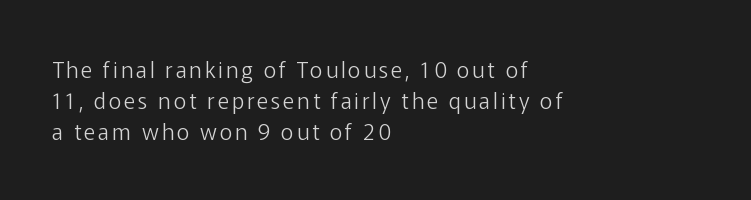
Q: Is the text bold? A: No.
Q: Is the text italic (slanted)? A: No, it is upright.
Q: Is the text underlined? A: No.
Q: How is the paragraph aligned? A: Left-aligned.
Q: Is the spacing between lines tight, normal or loose? A: Normal.
